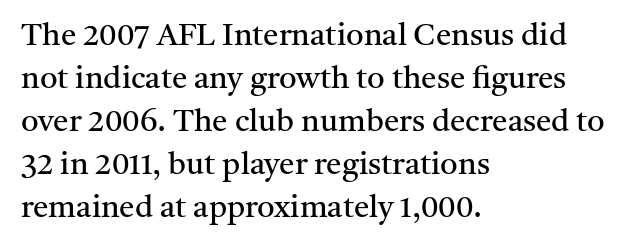
{"serif": "yes", "italic": "no", "bold": "no", "weight": "regular", "width": "normal", "stroke_contrast": "medium", "x_height": "medium", "monospaced": "no", "underline": "no", "align": "left", "line_spacing": "normal", "line_spacing_ratio": 1.39, "letter_spacing": "normal", "letter_spacing_em": 0.0, "glyph_px": 31}
